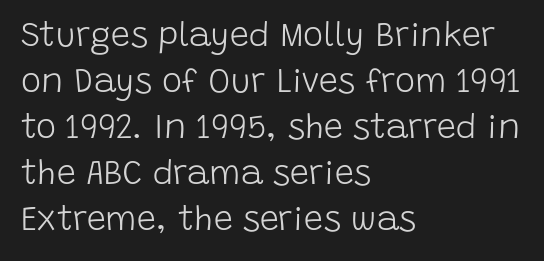
Q: Is the text bold? A: No.
Q: Is the text italic (slanted)? A: No, it is upright.
Q: Is the typeface a serif or a sans-serif typeface? A: Sans-serif.
Q: Is the text underlined? A: No.
Q: How is the paragraph aligned? A: Left-aligned.
Q: Is the spacing between letters normal or unusually wide? A: Normal.
Q: Is the spacing between lines tight, normal or loose? A: Normal.
Q: Width (condensed, normal, or wide)? A: Normal.
Q: Stroke contrast? A: Low.
Q: x-height? A: Large.
Q: Monospaced? A: No.
